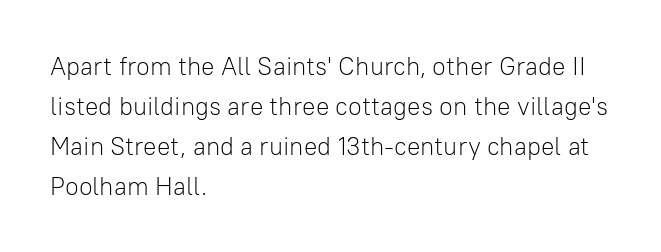
The image shows 25 px text type, upright; set left-aligned, normal line spacing (1.6x), normal letter spacing, not underlined.
